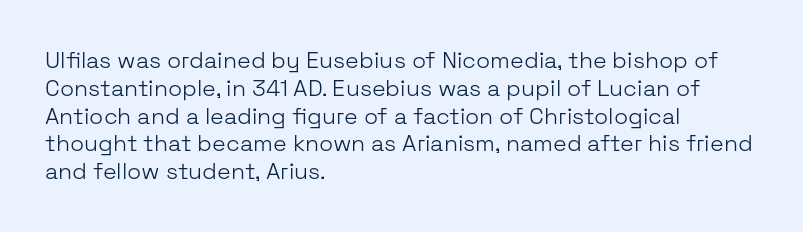
The image shows 23 px text type, upright; set left-aligned, line spacing 1.21x, normal letter spacing, not underlined.
